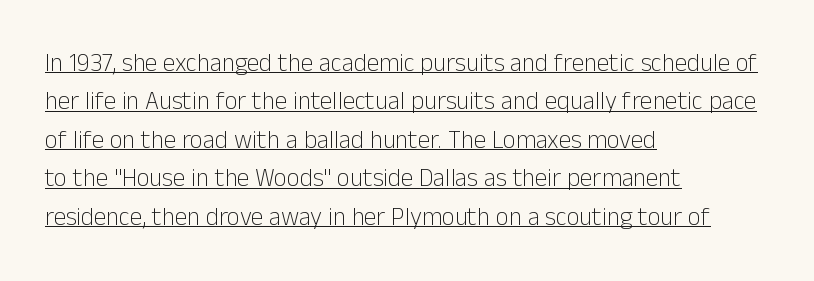
Casual observation: everything's shoved over to the left. Rows of type keep a routine distance in the vertical direction. Is this a heavy cut? Hardly; it is regular or lighter. These characters rest on top of a visible drawn line.
